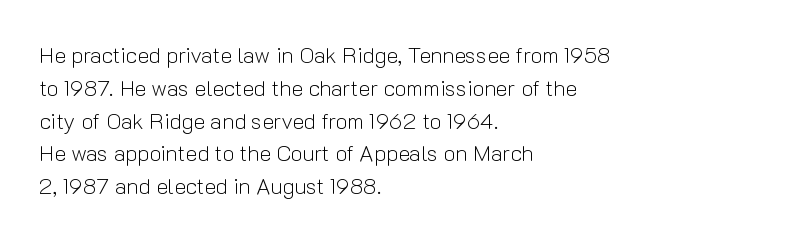
Descender tails drop into unmarked territory. Vertically, the passage feels balanced, rows spaced as you'd expect. The typesetter chose a ragged-right arrangement here. The typography opts for an upright posture over an oblique one. The rendering keeps characters at their native spacing. Stroke mass is kept to a normal reading level or below.
